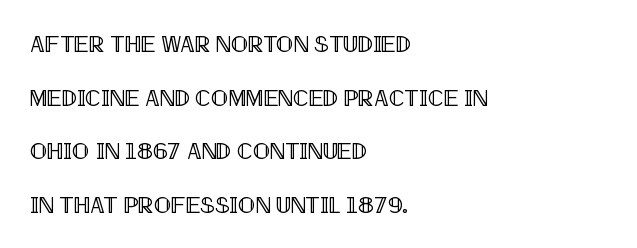
The image shows 23 px text type, upright; set left-aligned, loose line spacing (2.33x), normal letter spacing, not underlined.
